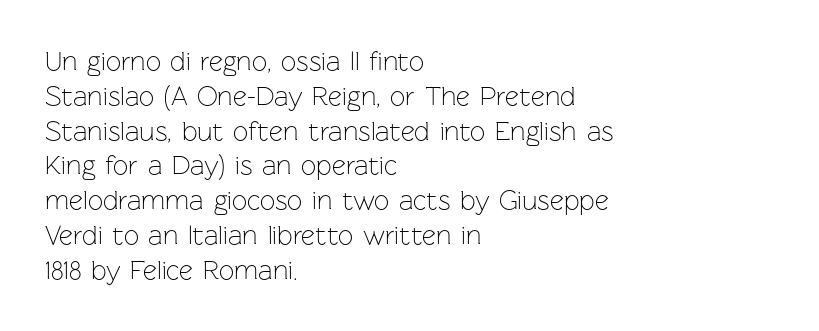
Q: Is the text bold? A: No.
Q: Is the text italic (slanted)? A: No, it is upright.
Q: Is the text underlined? A: No.
Q: How is the paragraph aligned? A: Left-aligned.
Q: Is the spacing between letters normal or unusually wide? A: Normal.
Q: Is the spacing between lines tight, normal or loose? A: Normal.
